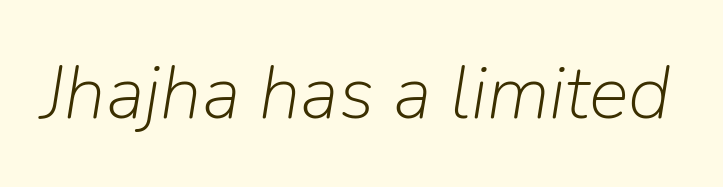
{"italic": "yes", "lean": "right", "slant_degrees": 9, "bold": "no", "weight": "light", "width": "normal", "stroke_contrast": "low", "x_height": "medium", "monospaced": "no", "underline": "no", "letter_spacing": "normal", "letter_spacing_em": 0.0, "glyph_px": 75}
